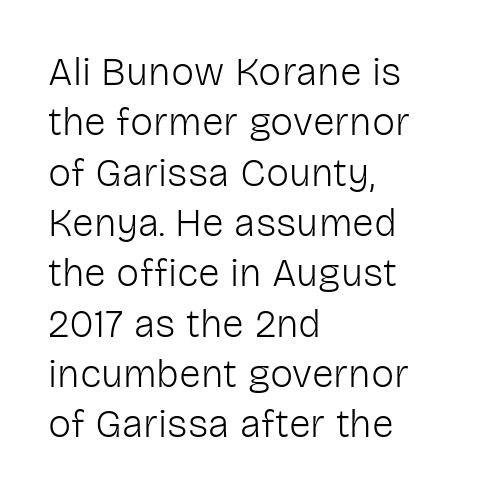
Q: Is the text bold? A: No.
Q: Is the text italic (slanted)? A: No, it is upright.
Q: Is the typeface a serif or a sans-serif typeface? A: Sans-serif.
Q: Is the text underlined? A: No.
Q: How is the paragraph aligned? A: Left-aligned.
Q: Is the spacing between letters normal or unusually wide? A: Normal.
Q: Is the spacing between lines tight, normal or loose? A: Normal.
Q: Width (condensed, normal, or wide)? A: Normal.
Q: Stroke contrast? A: Low.
Q: x-height? A: Medium.
Q: Monospaced? A: No.
